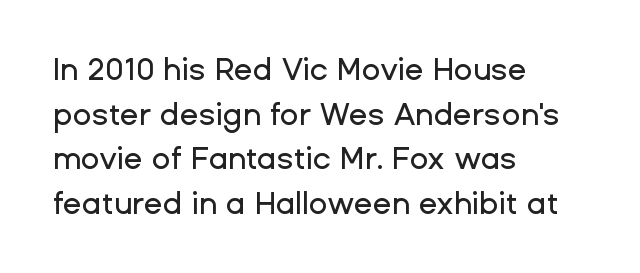
Each word holds together tightly as a unit, with standard inter-letter gaps. The face used here is proportionally spaced, like ordinary book or web type. The typesetter chose a ragged-right arrangement here. The designer left line spacing at the default. Type without underlining.
